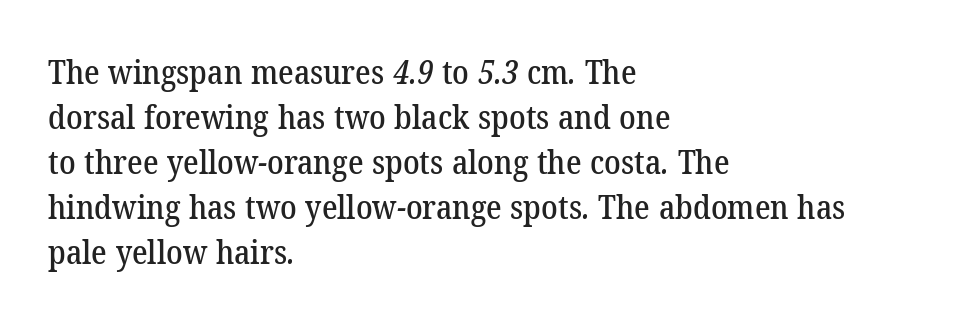
{"serif": "yes", "width": "normal", "stroke_contrast": "low", "x_height": "medium", "monospaced": "no", "underline": "no", "align": "left", "line_spacing": "normal", "line_spacing_ratio": 1.36, "letter_spacing": "normal", "letter_spacing_em": 0.0, "glyph_px": 33}
